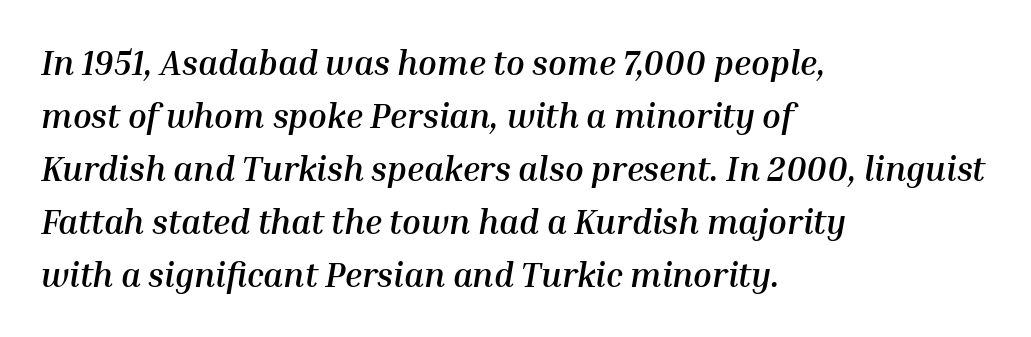
The horizontal fit of the characters is conventional and even. The strokes are fattened all the way to bold. A clean baseline with only descenders dipping below it. The face used here is proportionally spaced, like ordinary book or web type.
